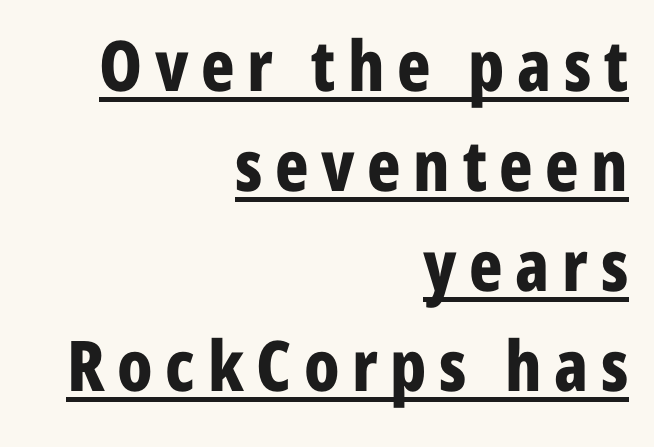
If you drew a ruler down the right edge, every line would touch it. The face used here is proportionally spaced, like ordinary book or web type. Grotesque or geometric, the face here clearly has no serifs. Quick note: interline space is typical.
